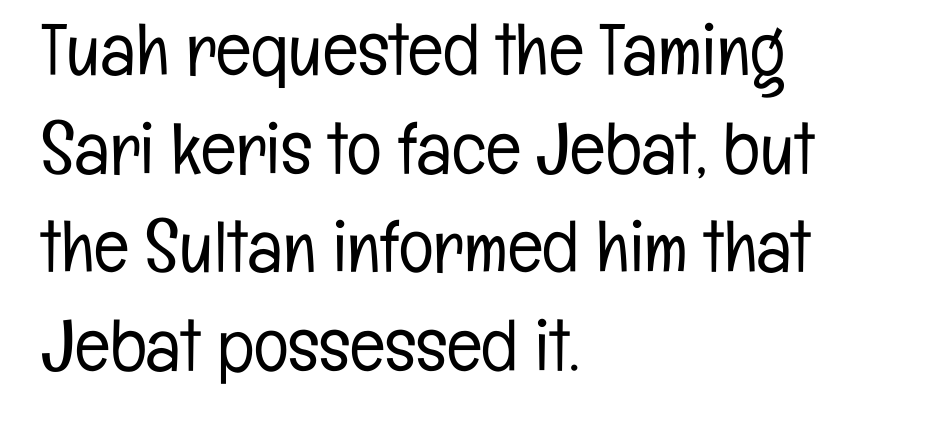
Note the varied advance widths — an 'i' is clearly narrower than an 'm'. Is there much room between lines? A standard amount, neither cramped nor airy. Honestly, the letter spacing is just normal — you wouldn't notice it. These lines are set flush left with a ragged right edge. This rendering employs a face without finishing strokes, i.e., a sans-serif.
